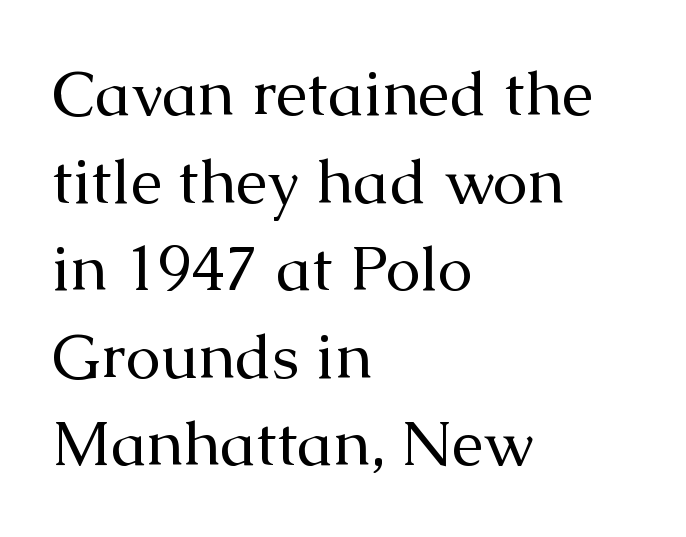
Do the letters lean? They stand straight. Compared with typical paragraphs, the rows here are spaced about the same. Underline: absent. Left-aligned paragraph, ragged on the right.
